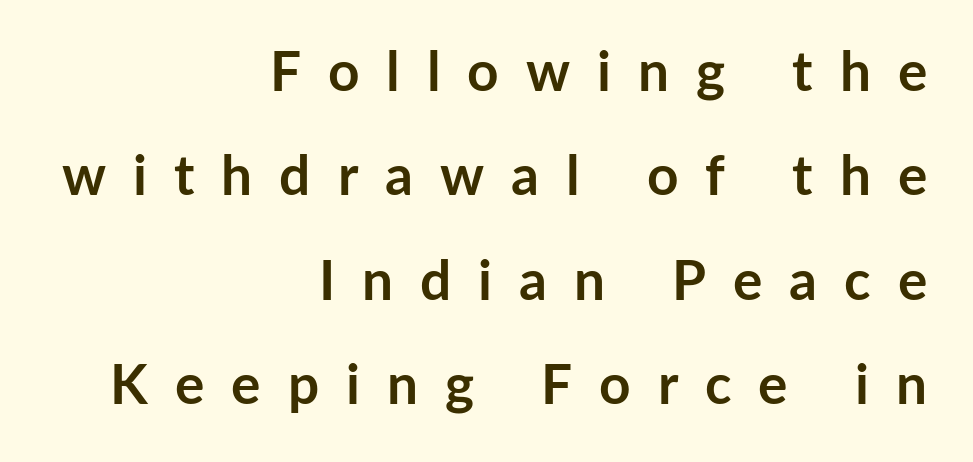
The image shows 55 px semibold sans-serif type, upright; set right-aligned, loose line spacing (1.9x), unusually wide letter spacing (+0.49 em), not underlined; low stroke contrast and a medium x-height.
